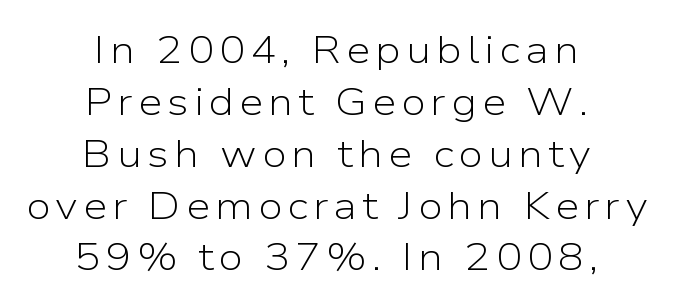
Q: Is the text bold? A: No.
Q: Is the text italic (slanted)? A: No, it is upright.
Q: Is the typeface a serif or a sans-serif typeface? A: Sans-serif.
Q: Is the text underlined? A: No.
Q: How is the paragraph aligned? A: Centered.
Q: Is the spacing between lines tight, normal or loose? A: Normal.
Q: Width (condensed, normal, or wide)? A: Normal.
Q: Stroke contrast? A: Low.
Q: x-height? A: Medium.
Q: Monospaced? A: No.
